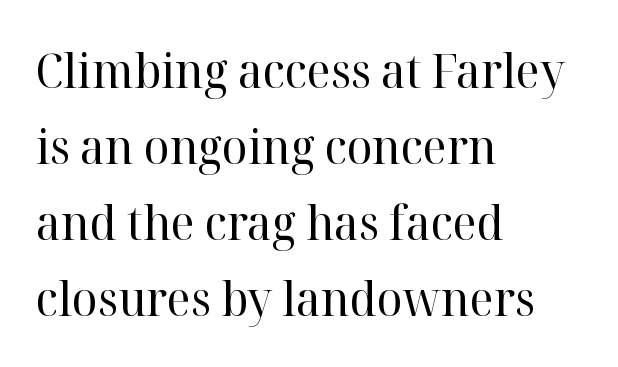
The space directly below the letters is spotless. The paragraph has a hard left edge and a soft right edge. Notice how the stems are strictly vertical — no italics here. The letters sit at their default tracking, neither squeezed nor spread. Is this a fixed-width face? No — the glyphs have proportional, varying widths. Yep, those are serifs on the letters.
